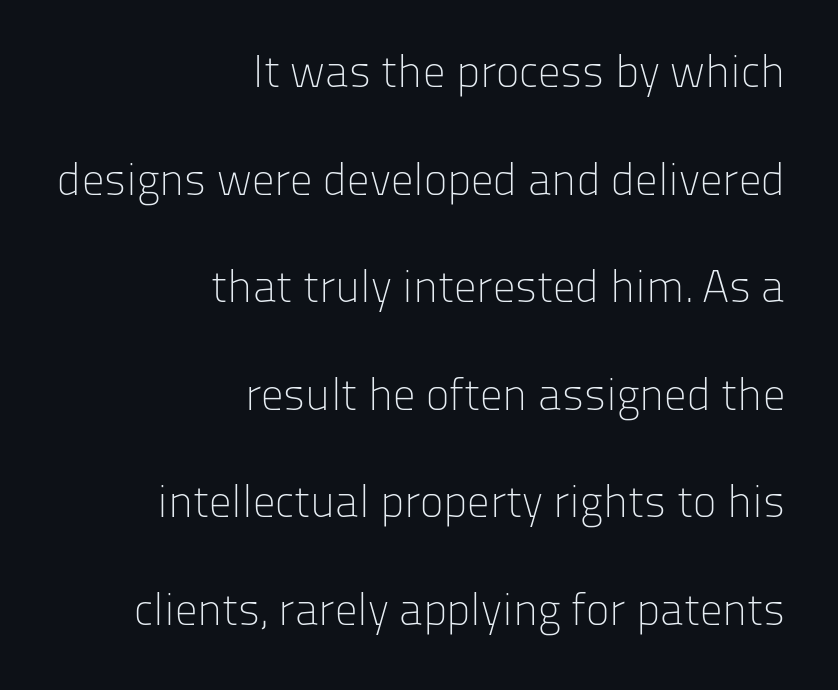
{"serif": "no", "italic": "no", "bold": "no", "weight": "light", "width": "normal", "stroke_contrast": "low", "x_height": "medium", "monospaced": "no", "underline": "no", "align": "right", "line_spacing": "loose", "line_spacing_ratio": 2.39, "letter_spacing": "normal", "letter_spacing_em": 0.0, "glyph_px": 45}
